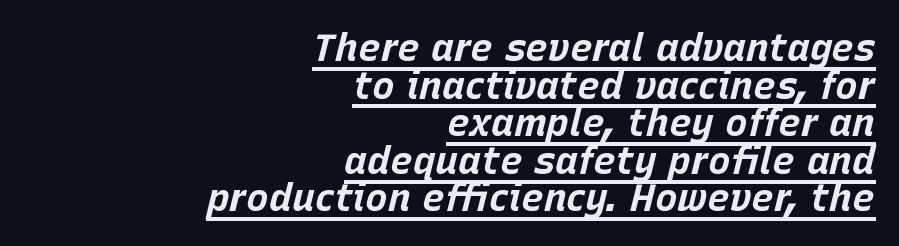
{"italic": "yes", "lean": "right", "slant_degrees": 15, "bold": "yes", "weight": "bold", "width": "normal", "stroke_contrast": "low", "x_height": "large", "monospaced": "no", "underline": "yes", "align": "right", "line_spacing": "tight", "line_spacing_ratio": 0.99, "letter_spacing": "normal", "letter_spacing_em": 0.0, "glyph_px": 38}
